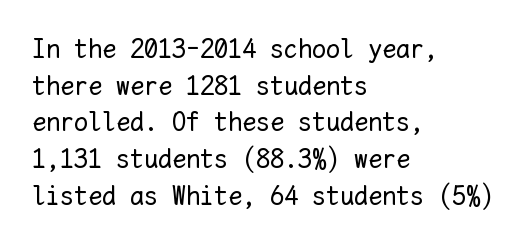
Q: Is the text bold? A: No.
Q: Is the text italic (slanted)? A: No, it is upright.
Q: Is the text underlined? A: No.
Q: How is the paragraph aligned? A: Left-aligned.
Q: Is the spacing between letters normal or unusually wide? A: Normal.
Q: Is the spacing between lines tight, normal or loose? A: Normal.
Q: Width (condensed, normal, or wide)? A: Normal.
Q: Stroke contrast? A: Low.
Q: x-height? A: Medium.
Q: Monospaced? A: Yes.
